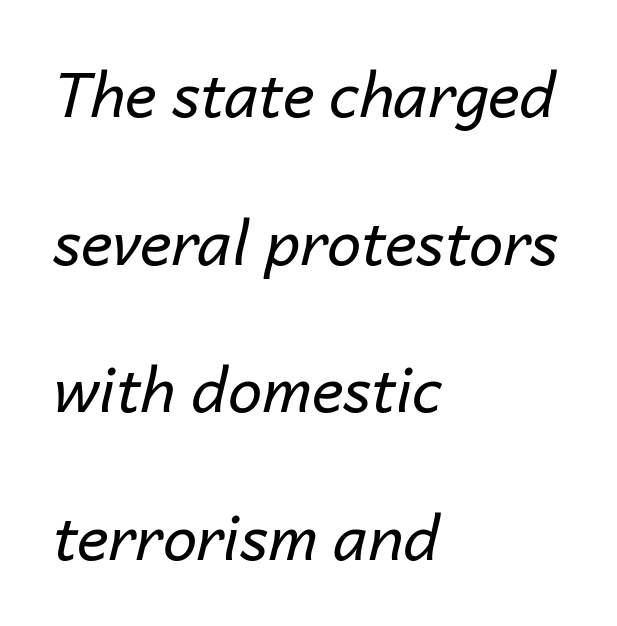
The text carries the slant typical of an italic or oblique font. Words appear dense and cohesive because spacing is normal. The text block is weighted toward the left margin, trailing off unevenly rightward. The foot of each line stays bare and open. This sample has the flowing, uneven cadence of proportional lettering.
